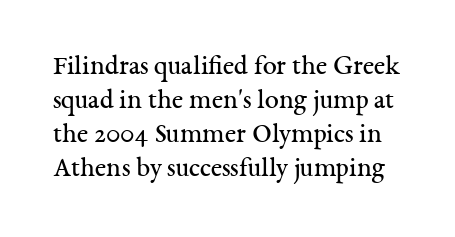
The image shows 28 px regular-weight serif type, upright; set line spacing 1.21x, normal letter spacing, not underlined; medium stroke contrast and a medium x-height.
